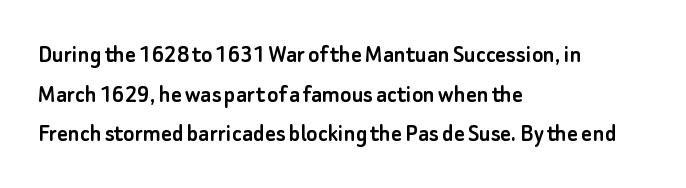
Q: Is the text italic (slanted)? A: No, it is upright.
Q: Is the text underlined? A: No.
Q: How is the paragraph aligned? A: Left-aligned.
Q: Is the spacing between letters normal or unusually wide? A: Normal.
Q: Is the spacing between lines tight, normal or loose? A: Normal.
